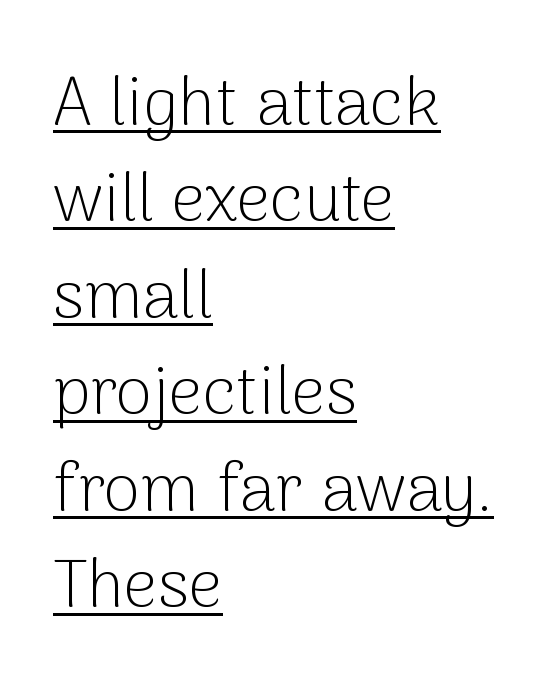
{"serif": "no", "italic": "no", "bold": "no", "weight": "light", "width": "normal", "stroke_contrast": "low", "x_height": "medium", "monospaced": "no", "underline": "yes", "align": "left", "line_spacing": "normal", "line_spacing_ratio": 1.44, "letter_spacing": "normal", "letter_spacing_em": 0.0, "glyph_px": 67}
